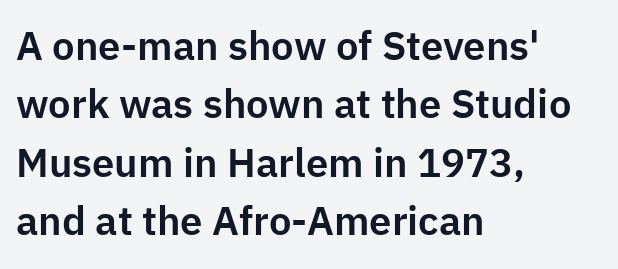
{"serif": "no", "italic": "no", "width": "normal", "stroke_contrast": "low", "x_height": "medium", "monospaced": "no", "underline": "no", "align": "left", "line_spacing": "normal", "line_spacing_ratio": 1.46, "letter_spacing": "normal", "letter_spacing_em": 0.0, "glyph_px": 40}
